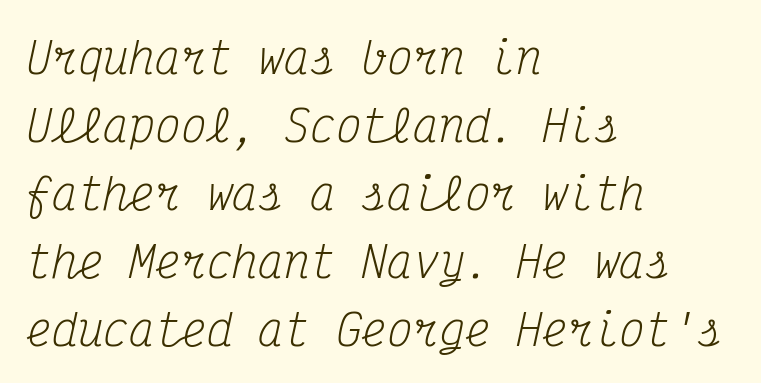
Q: Is the text bold? A: No.
Q: Is the text italic (slanted)? A: Yes, it leans right by about 12 degrees.
Q: Is the typeface a serif or a sans-serif typeface? A: Serif.
Q: Is the text underlined? A: No.
Q: How is the paragraph aligned? A: Left-aligned.
Q: Is the spacing between letters normal or unusually wide? A: Normal.
Q: Is the spacing between lines tight, normal or loose? A: Normal.
Q: Width (condensed, normal, or wide)? A: Condensed.
Q: Stroke contrast? A: Medium.
Q: x-height? A: Medium.
Q: Monospaced? A: Yes.
